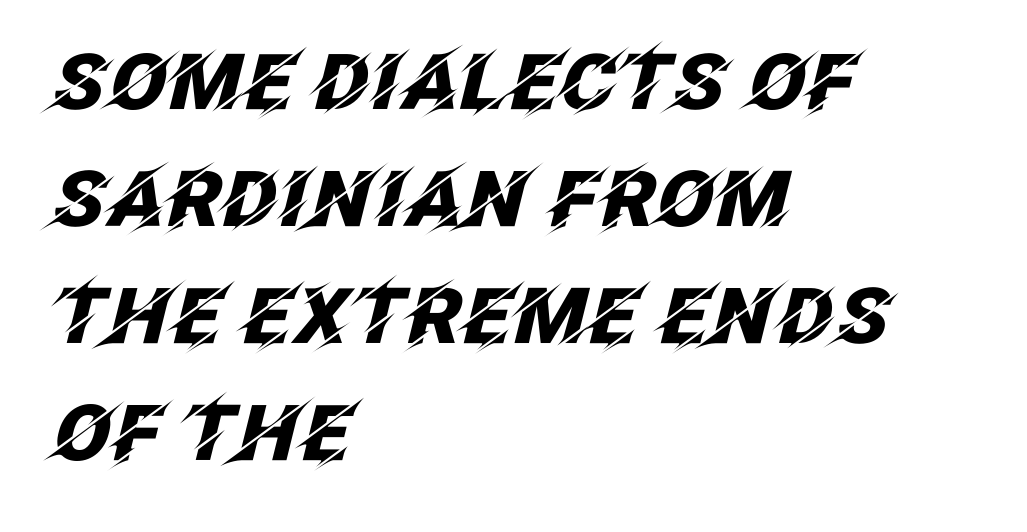
The image shows 77 px heavy type, italic (leaning right); set left-aligned, normal line spacing (1.52x), normal letter spacing, not underlined; low stroke contrast and a large x-height.
